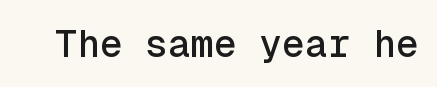
The image shows 38 px sans-serif type, upright, monospaced; set normal letter spacing, not underlined; a medium x-height.
